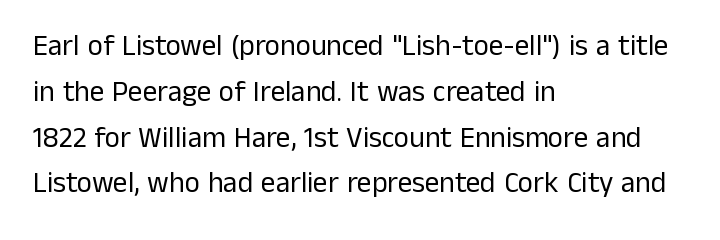
{"serif": "no", "italic": "no", "bold": "no", "weight": "regular", "width": "normal", "stroke_contrast": "low", "x_height": "medium", "monospaced": "no", "underline": "no", "align": "left", "line_spacing": "normal", "line_spacing_ratio": 1.58, "letter_spacing": "normal", "letter_spacing_em": 0.0, "glyph_px": 29}
